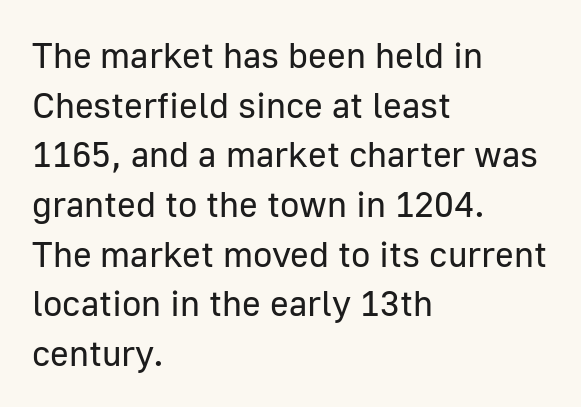
Looks like regular typesetting: each glyph gets only the width it needs. Spacing between characters is what you'd get straight out of the box. Notice how the passage keeps a crisp vertical edge on the left only. Stroke mass is kept to a normal reading level or below. If you measured baseline to baseline, you'd find a middling distance.
